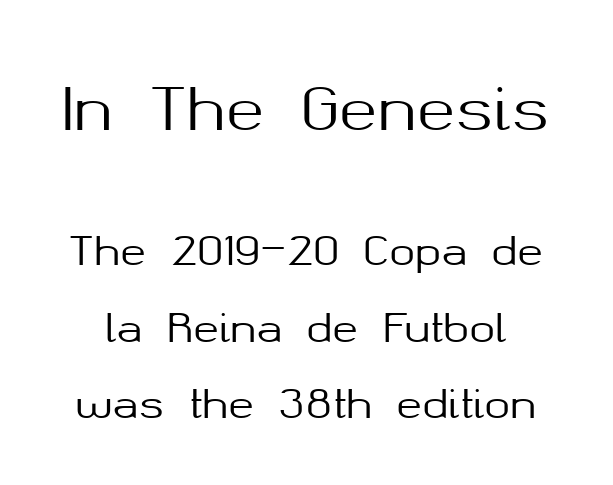
Q: Is the text italic (slanted)? A: No, it is upright.
Q: Is the typeface a serif or a sans-serif typeface? A: Sans-serif.
Q: Is the text underlined? A: No.
Q: Is the spacing between letters normal or unusually wide? A: Normal.
Q: Is the spacing between lines tight, normal or loose? A: Loose.
Q: Which block of text is set in a larger size, the first (top) or the second (bottom)? A: The first (top) one.
Q: Width (condensed, normal, or wide)? A: Normal.
Q: Stroke contrast? A: Medium.
Q: x-height? A: Medium.
Q: Monospaced? A: No.
